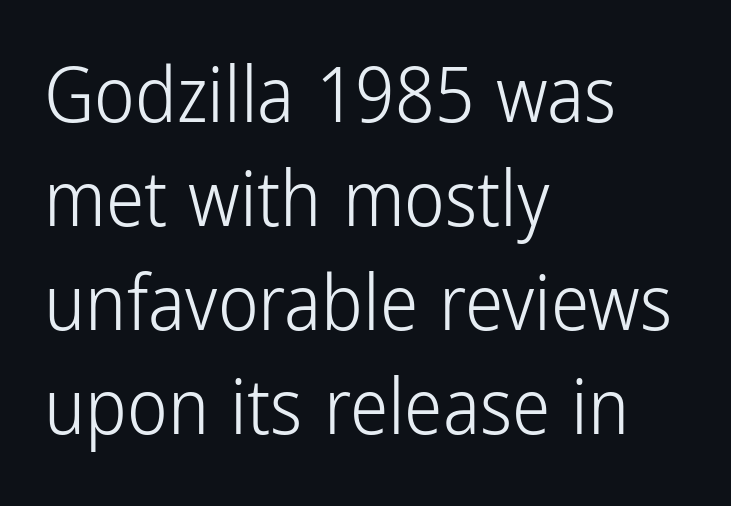
Q: Is the text bold? A: No.
Q: Is the text italic (slanted)? A: No, it is upright.
Q: Is the typeface a serif or a sans-serif typeface? A: Sans-serif.
Q: Is the text underlined? A: No.
Q: How is the paragraph aligned? A: Left-aligned.
Q: Is the spacing between letters normal or unusually wide? A: Normal.
Q: Is the spacing between lines tight, normal or loose? A: Normal.
Q: Width (condensed, normal, or wide)? A: Condensed.
Q: Stroke contrast? A: Low.
Q: x-height? A: Medium.
Q: Monospaced? A: No.
